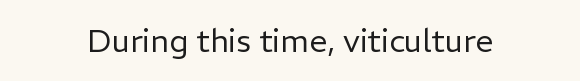
The image shows 32 px regular-weight sans-serif type, upright; set normal letter spacing, not underlined; low stroke contrast and a medium x-height.
